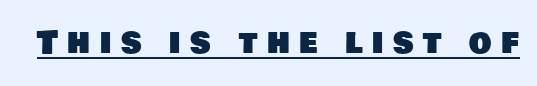
Proportional: the letters do not fall into vertical columns. A typesetter would call this heavily tracked-out type. These characters rest on top of a visible drawn line. The rendering shows plain stroke endings on the letterforms — a sans-serif design.
